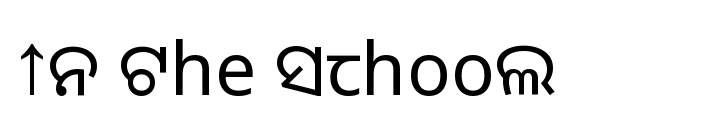
Q: Is the text bold? A: No.
Q: Is the text italic (slanted)? A: No, it is upright.
Q: Is the typeface a serif or a sans-serif typeface? A: Sans-serif.
Q: Is the text underlined? A: No.
Q: Is the spacing between letters normal or unusually wide? A: Normal.
Q: Width (condensed, normal, or wide)? A: Normal.
Q: Stroke contrast? A: Low.
Q: x-height? A: Medium.
Q: Monospaced? A: No.
